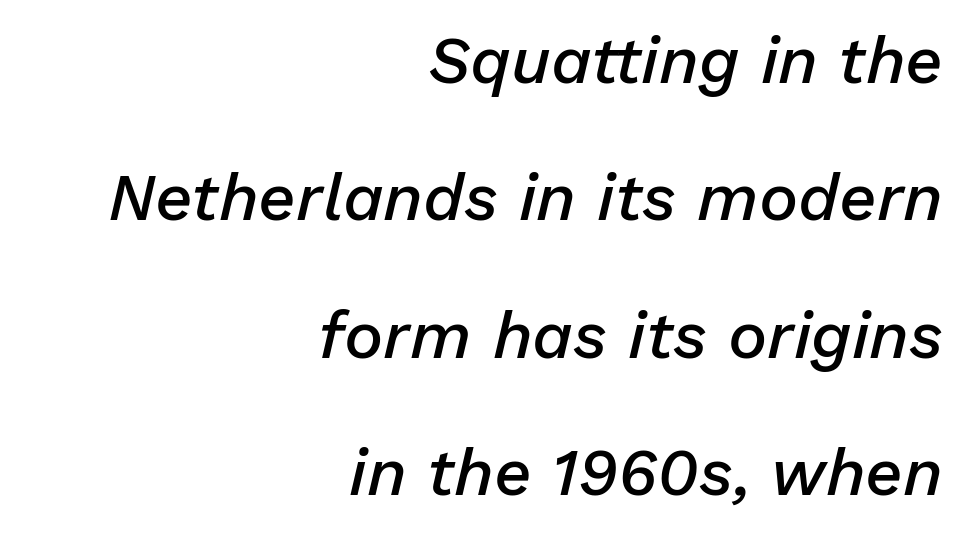
{"italic": "yes", "lean": "right", "slant_degrees": 13, "bold": "semi", "weight": "semibold", "width": "normal", "stroke_contrast": "low", "x_height": "medium", "monospaced": "no", "underline": "no", "align": "right", "line_spacing": "loose", "line_spacing_ratio": 2.08, "letter_spacing": "normal", "letter_spacing_em": 0.0, "glyph_px": 66}
